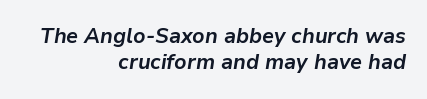
Honestly, the letter spacing is just normal — you wouldn't notice it. Looking at the ascenders, they clearly lean. Words float on clear page, feet unadorned. Heft: maximum for text — a bold.
